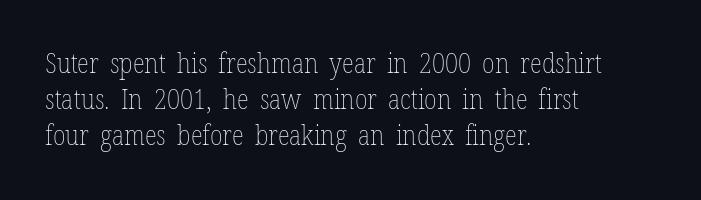
Q: Is the text bold? A: No.
Q: Is the text italic (slanted)? A: No, it is upright.
Q: Is the text underlined? A: No.
Q: How is the paragraph aligned? A: Left-aligned.
Q: Is the spacing between letters normal or unusually wide? A: Normal.
Q: Is the spacing between lines tight, normal or loose? A: Normal.
Q: Width (condensed, normal, or wide)? A: Condensed.
Q: Stroke contrast? A: Low.
Q: x-height? A: Medium.
Q: Monospaced? A: No.
